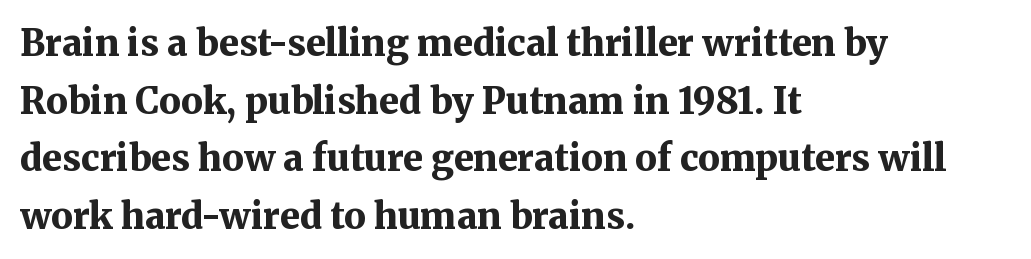
The letterforms sit shoulder to shoulder at normal distance. Honestly, the row spacing looks completely unremarkable. The text was rendered using a seriffed face with decorative stroke endings. Honestly, there is no underline to notice here at all. Character widths vary here, with narrow letters taking less room than wide ones. Style check: upright.
